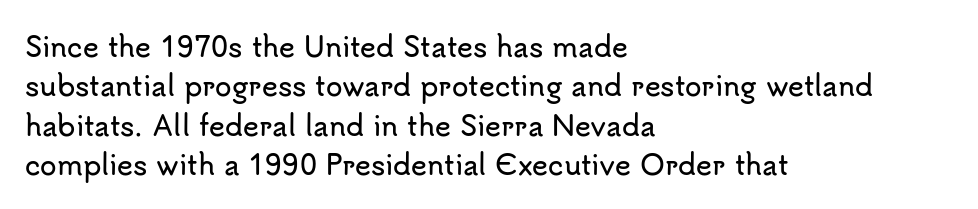
The image shows 27 px text type, upright; set left-aligned, normal line spacing (1.46x), normal letter spacing, not underlined.
